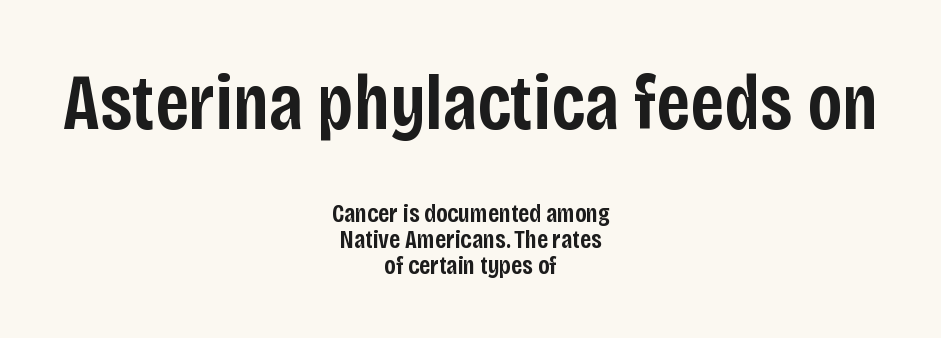
Underline: absent. The rendering keeps characters at their native spacing. The compositor balanced each line on the midline. The face used here is a sans, in the tradition of grotesques and geometrics.
